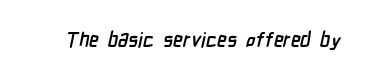
Standard letterfit; no display-style spreading of the glyphs. Plenty of ink on the page — the face is bold. The string is rendered with underlining switched off.
